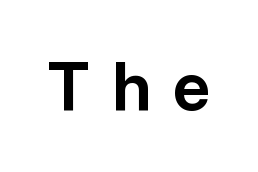
{"serif": "no", "italic": "no", "bold": "yes", "weight": "bold", "width": "normal", "stroke_contrast": "low", "x_height": "medium", "monospaced": "no", "underline": "no", "letter_spacing": "wide", "letter_spacing_em": 0.33, "glyph_px": 67}
